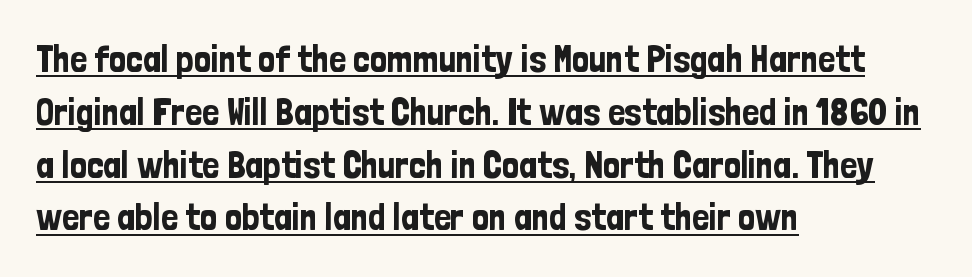
{"serif": "no", "italic": "no", "width": "condensed", "stroke_contrast": "low", "x_height": "medium", "monospaced": "no", "underline": "yes", "align": "left", "line_spacing": "normal", "line_spacing_ratio": 1.39, "letter_spacing": "normal", "letter_spacing_em": 0.0, "glyph_px": 38}
